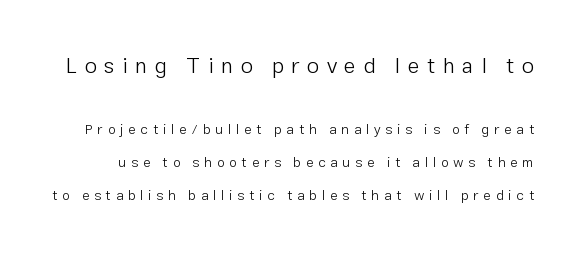
The image shows 22 px text type, upright; set loose line spacing (2.36x), unusually wide letter spacing (+0.34 em), not underlined; the first (top) block is 1.57x larger.
